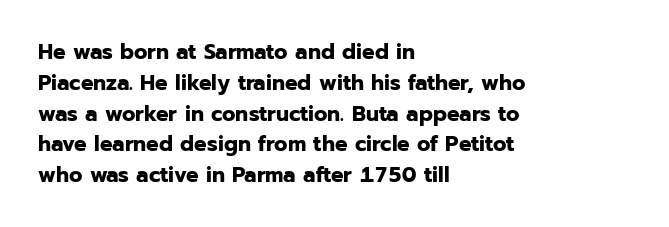
Q: Is the text bold? A: Yes.
Q: Is the text italic (slanted)? A: No, it is upright.
Q: Is the text underlined? A: No.
Q: How is the paragraph aligned? A: Left-aligned.
Q: Is the spacing between letters normal or unusually wide? A: Normal.
Q: Is the spacing between lines tight, normal or loose? A: Normal.
